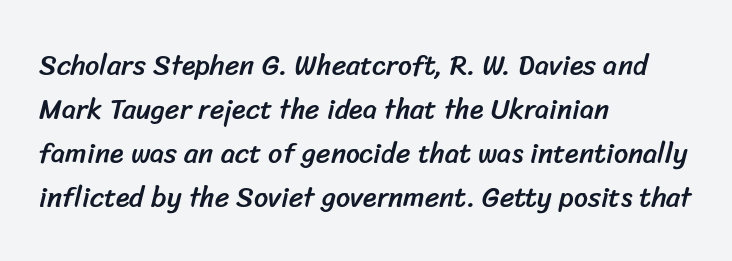
Think of a printed novel: that variable character pitch is what you see here. Default kerning and tracking; the words read as compact shapes. Regarding leading, the lines here are spaced in the standard way. These lines stack with their left ends in a neat column. Nope, no serifs anywhere on these letters.
